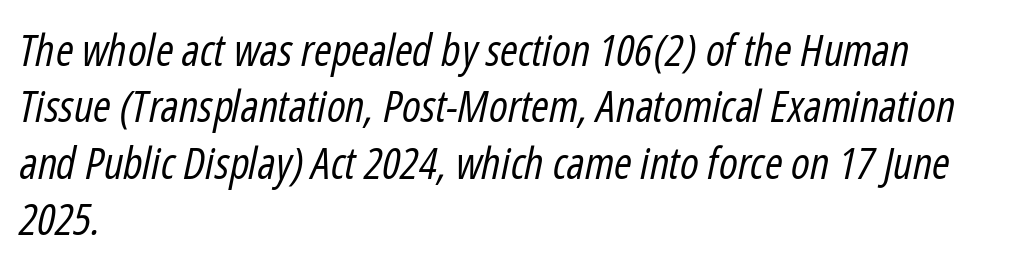
Q: Is the text bold? A: No.
Q: Is the text italic (slanted)? A: Yes, it leans right by about 12 degrees.
Q: Is the text underlined? A: No.
Q: How is the paragraph aligned? A: Left-aligned.
Q: Is the spacing between letters normal or unusually wide? A: Normal.
Q: Is the spacing between lines tight, normal or loose? A: Normal.
Q: Width (condensed, normal, or wide)? A: Condensed.
Q: Stroke contrast? A: Low.
Q: x-height? A: Medium.
Q: Monospaced? A: No.
